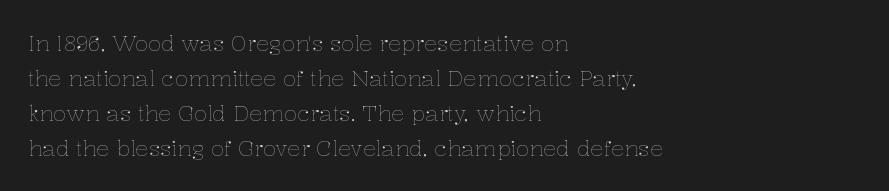
{"italic": "no", "bold": "no", "underline": "no", "align": "left", "line_spacing": "normal", "line_spacing_ratio": 1.59, "letter_spacing": "normal", "letter_spacing_em": 0.0, "glyph_px": 22}
